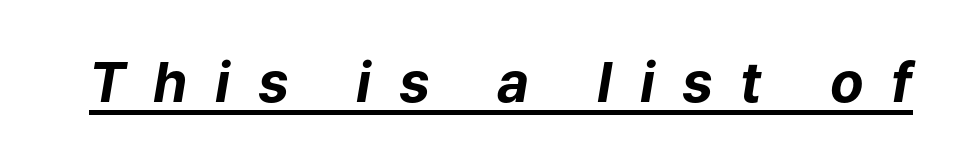
The type is letterspaced generously, with wide tracking. Note the varied advance widths — an 'i' is clearly narrower than an 'm'. The string is rendered with underlining switched on. Every letter is thick-stroked: bold, no question.
